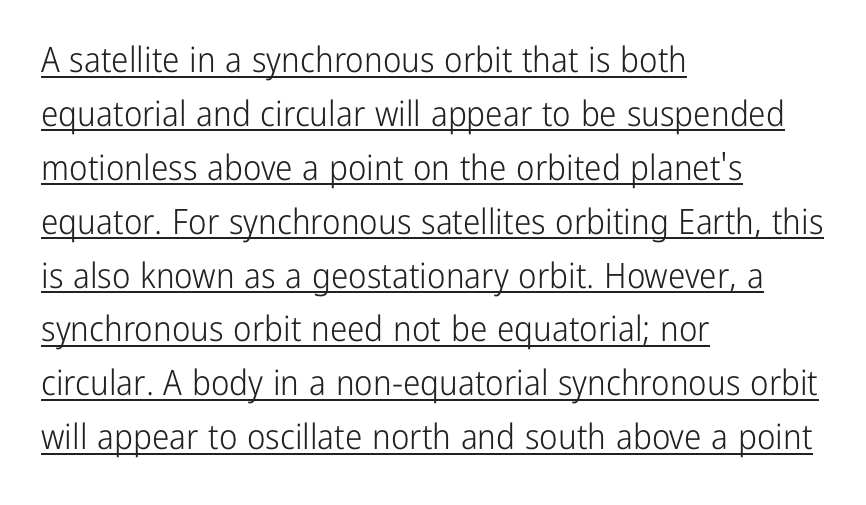
A typesetter would label this face a sans. The face used here appears with an underline applied. The lines are quadded left. A typesetter would mark this as roman, not italic.
